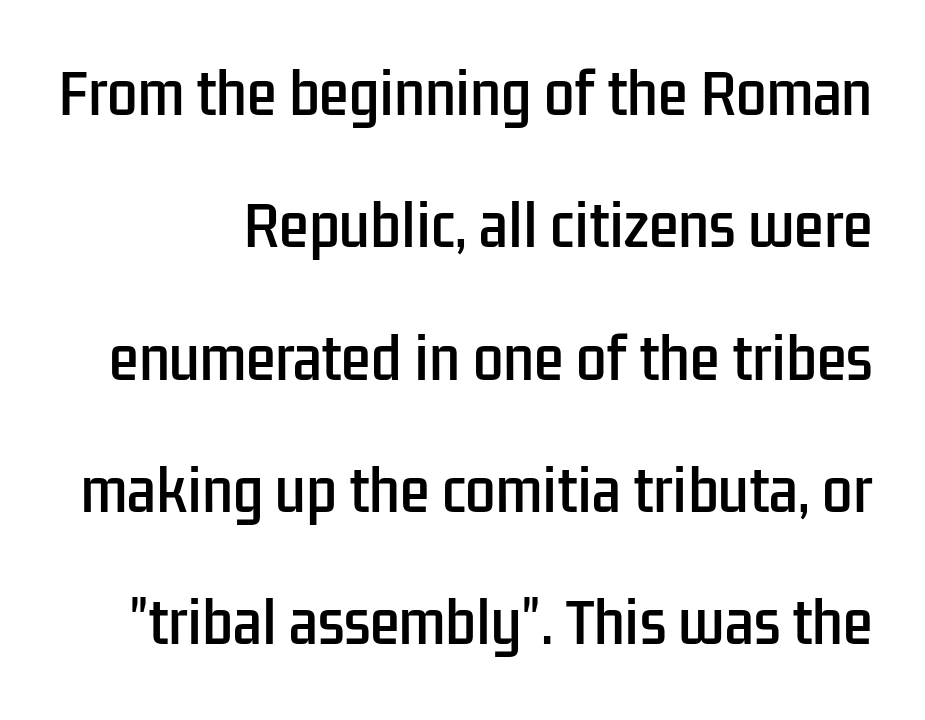
{"serif": "no", "italic": "no", "width": "condensed", "stroke_contrast": "low", "x_height": "medium", "monospaced": "no", "underline": "no", "line_spacing": "loose", "line_spacing_ratio": 2.45, "letter_spacing": "normal", "letter_spacing_em": 0.0, "glyph_px": 54}
